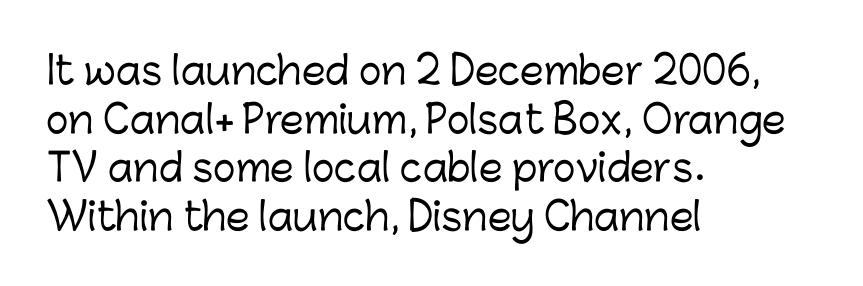
Check the space under the baseline: it is left empty. A typesetter would mark this as roman, not italic. Summary of vertical rhythm: regular, with standard interline spacing. In CSS terms this would be text-align: left. Observe the ordinary spacing: letters are neighbours, not strangers.
